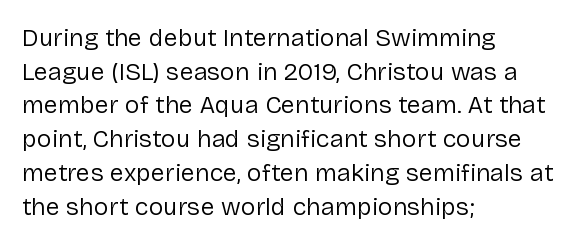
Q: Is the text bold? A: No.
Q: Is the text italic (slanted)? A: No, it is upright.
Q: Is the text underlined? A: No.
Q: How is the paragraph aligned? A: Left-aligned.
Q: Is the spacing between letters normal or unusually wide? A: Normal.
Q: Is the spacing between lines tight, normal or loose? A: Normal.
